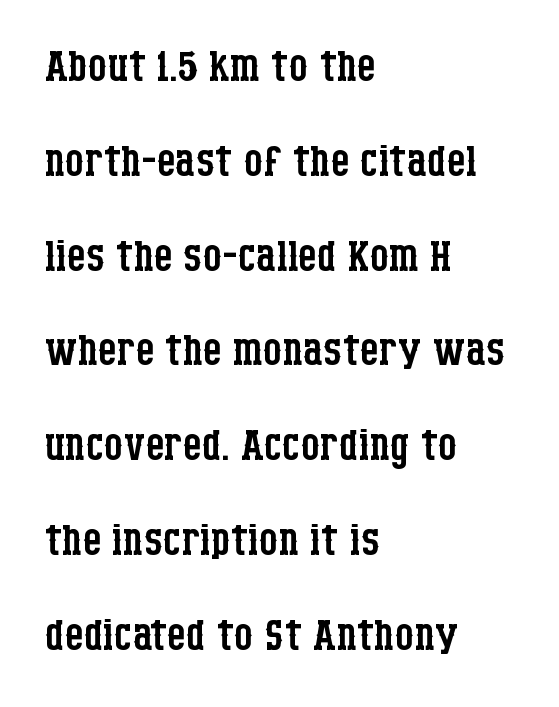
The designer left line spacing at the default. Rendered with straight, roman letterforms. The weight would be labelled regular, book, light, or lighter still. These lines are set flush left with a ragged right edge.
